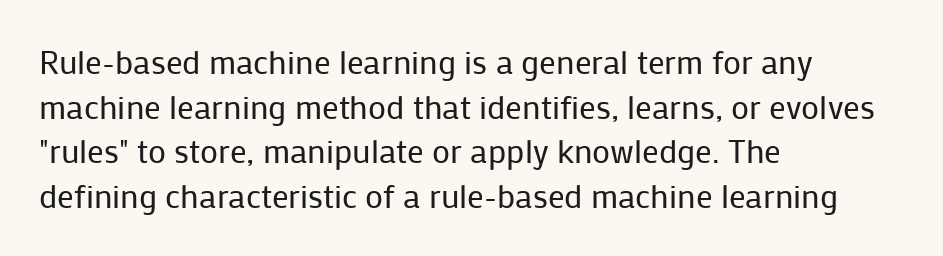
Q: Is the text bold? A: No.
Q: Is the text italic (slanted)? A: No, it is upright.
Q: Is the typeface a serif or a sans-serif typeface? A: Sans-serif.
Q: Is the text underlined? A: No.
Q: How is the paragraph aligned? A: Left-aligned.
Q: Is the spacing between letters normal or unusually wide? A: Normal.
Q: Is the spacing between lines tight, normal or loose? A: Normal.
Q: Width (condensed, normal, or wide)? A: Normal.
Q: Stroke contrast? A: Low.
Q: x-height? A: Medium.
Q: Monospaced? A: No.
